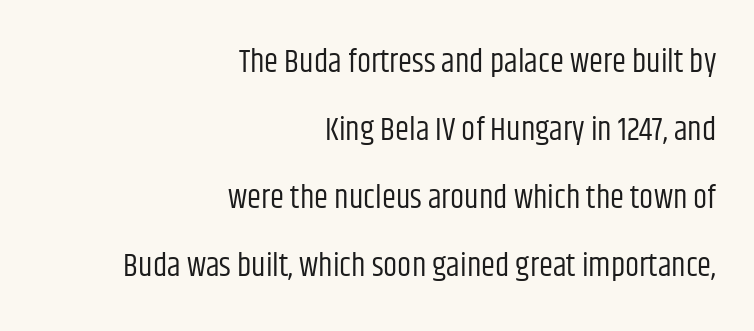
The image shows 32 px regular-weight, condensed sans-serif type, upright; set right-aligned, loose line spacing (2.13x), normal letter spacing, not underlined; low stroke contrast and a large x-height.
